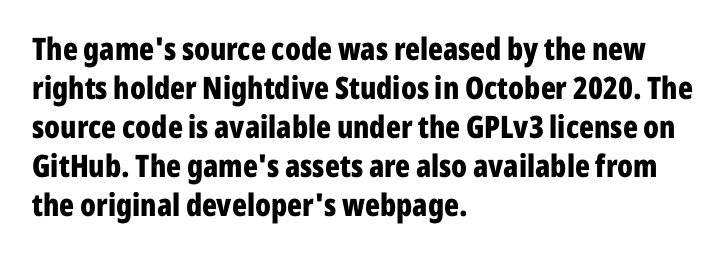
Letters rest on an invisible, unmarked baseline. The lines sit at an ordinary, default distance from one another. This rendering leaves character spacing at its baseline value. Heavy-handed strokes throughout: this text is bold.
